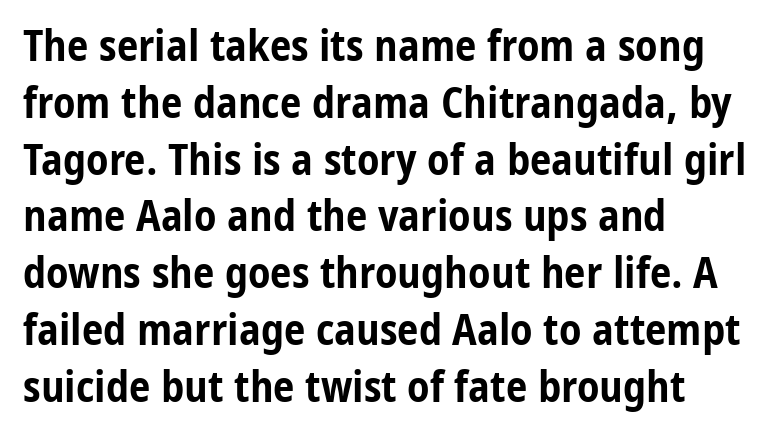
The image shows 43 px bold, condensed sans-serif type, upright; set left-aligned, normal line spacing (1.32x), normal letter spacing, not underlined; low stroke contrast and a medium x-height.
